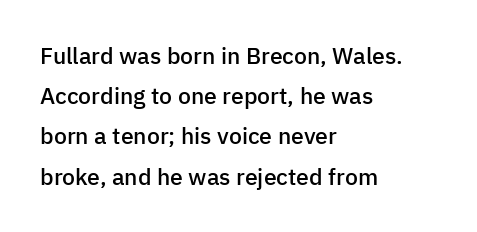
Q: Is the text bold? A: Semi-bold.
Q: Is the text italic (slanted)? A: No, it is upright.
Q: Is the text underlined? A: No.
Q: How is the paragraph aligned? A: Left-aligned.
Q: Is the spacing between letters normal or unusually wide? A: Normal.
